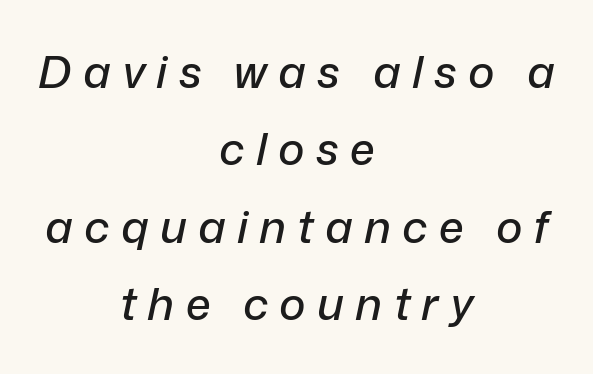
The image shows 45 px text type, italic (leaning right); set centered, line spacing 1.72x, unusually wide letter spacing (+0.25 em), not underlined; low stroke contrast and a medium x-height.
